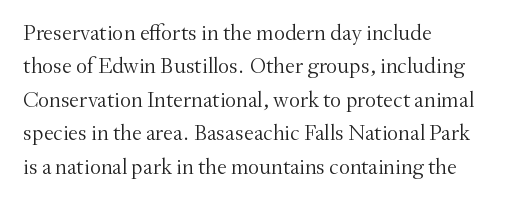
The image shows 22 px text type, upright; set left-aligned, normal line spacing (1.52x), normal letter spacing, not underlined.
